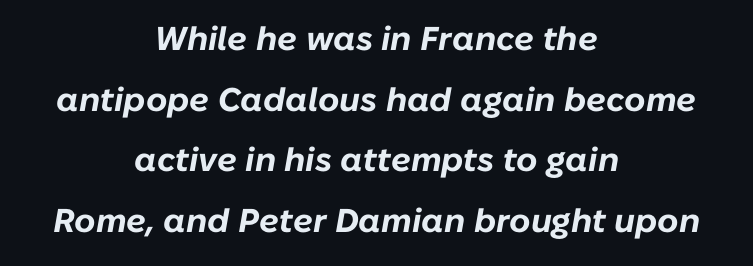
Underline: absent. The rendering uses natural spacing where letterforms have individual widths. Set as a true bold cut, around the 700 mark. Posture: slanted. Short and long lines alike share a common midpoint. This rendering leaves character spacing at its baseline value.
